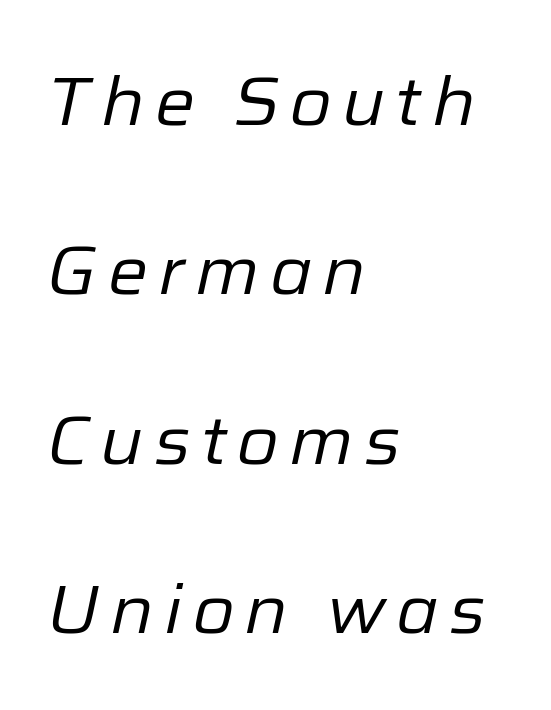
Is this a heavy cut? Hardly; it is regular or lighter. Baseline-to-baseline distance is far greater than the letter height. Looks like regular typesetting: each glyph gets only the width it needs. It's the slanting kind of type.
